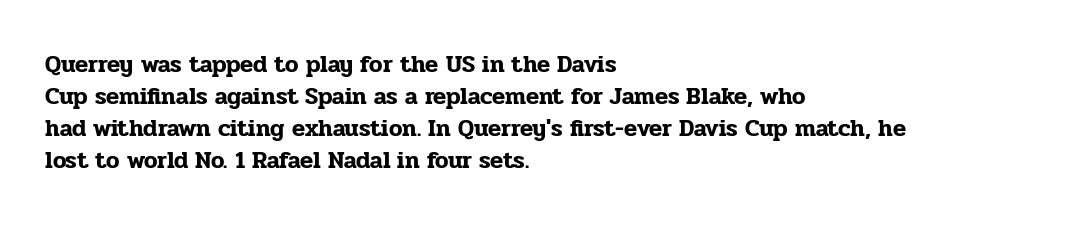
{"italic": "no", "underline": "no", "align": "left", "line_spacing": "normal", "line_spacing_ratio": 1.34, "letter_spacing": "normal", "letter_spacing_em": 0.0, "glyph_px": 24}
